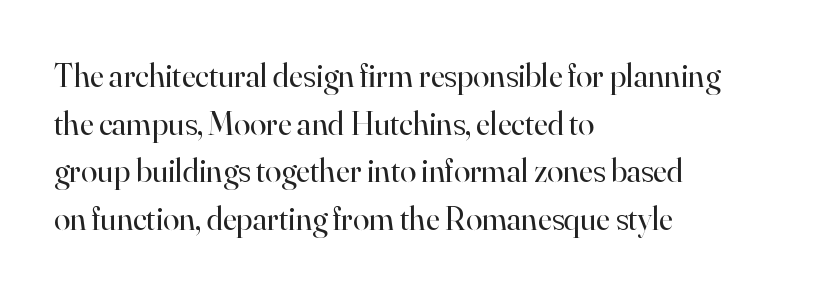
Alignment: flush left. The letters advance in unequal steps, a hallmark of proportional type. Vertical strokes here are truly vertical. This rendering employs a face with finishing strokes, i.e., a serif. Glyph-to-glyph distance matches everyday printed text. One glance says typical: line gaps are just what's usual.
